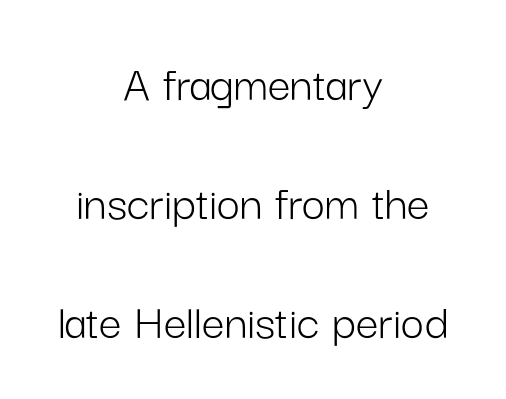
Which margin do the lines hug? Neither — every line sits in the middle. A roman cut, with each character standing at attention. Examine the stroke ends and you'll find no serifs. A light-to-regular cut is what we see here. The face used here is proportionally spaced, like ordinary book or web type.
